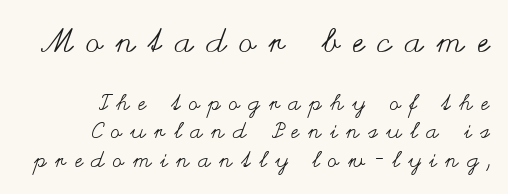
{"bold": "no", "weight": "regular", "width": "wide", "stroke_contrast": "medium", "x_height": "small", "monospaced": "no", "underline": "no", "align": "right", "line_spacing": "normal", "line_spacing_ratio": 1.29, "letter_spacing": "wide", "letter_spacing_em": 0.41, "larger_block": "first", "size_ratio": 1.5, "glyph_px": 33}
